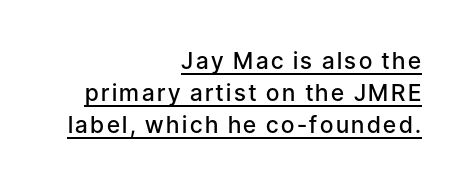
Q: Is the text bold? A: Semi-bold.
Q: Is the text italic (slanted)? A: No, it is upright.
Q: Is the text underlined? A: Yes.
Q: How is the paragraph aligned? A: Right-aligned.
Q: Is the spacing between lines tight, normal or loose? A: Normal.
